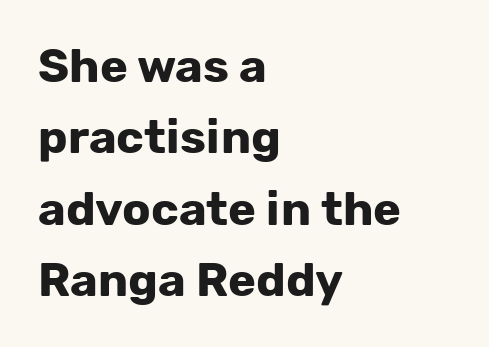
{"serif": "no", "italic": "no", "bold": "yes", "weight": "bold", "width": "normal", "stroke_contrast": "low", "x_height": "medium", "monospaced": "no", "underline": "no", "align": "left", "line_spacing": "normal", "line_spacing_ratio": 1.52, "letter_spacing": "normal", "letter_spacing_em": 0.0, "glyph_px": 47}
